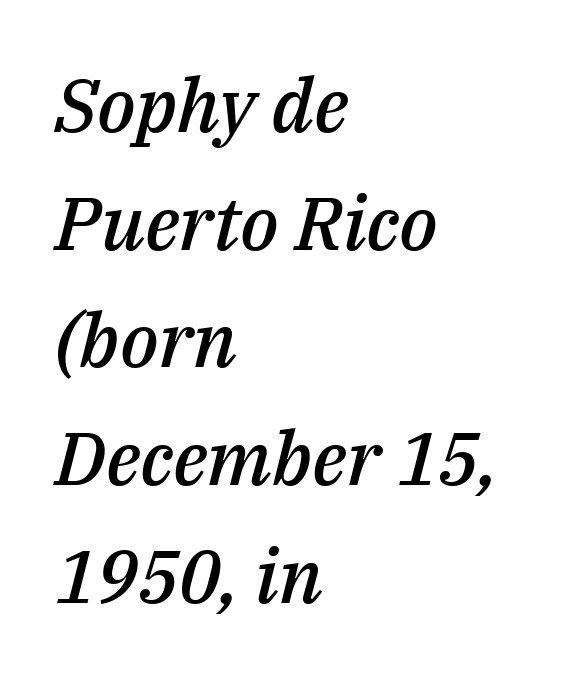
The image shows 75 px semibold type, italic (leaning right); set left-aligned, normal line spacing (1.57x), normal letter spacing, not underlined; medium stroke contrast and a medium x-height.
